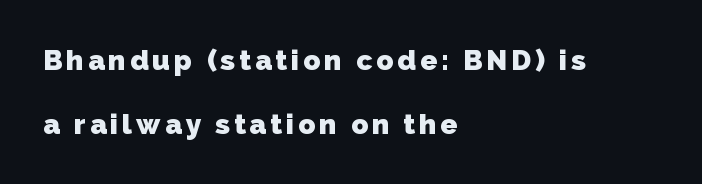
The image shows 28 px heavy sans-serif type; set left-aligned, loose line spacing (2.28x), not underlined; low stroke contrast and a medium x-height.
